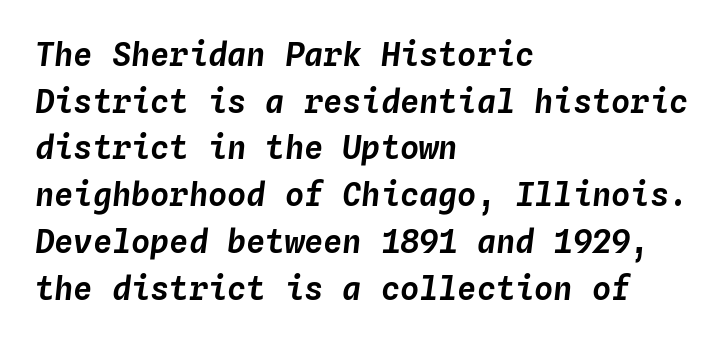
{"italic": "yes", "lean": "right", "slant_degrees": 4, "width": "normal", "stroke_contrast": "low", "x_height": "medium", "monospaced": "yes", "underline": "no", "align": "left", "line_spacing": "normal", "line_spacing_ratio": 1.46, "letter_spacing": "normal", "letter_spacing_em": 0.0, "glyph_px": 32}
